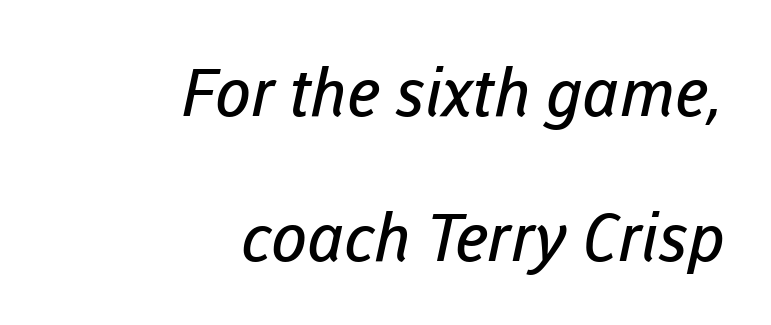
Q: Is the text bold? A: No.
Q: Is the typeface a serif or a sans-serif typeface? A: Sans-serif.
Q: Is the text underlined? A: No.
Q: How is the paragraph aligned? A: Right-aligned.
Q: Is the spacing between letters normal or unusually wide? A: Normal.
Q: Is the spacing between lines tight, normal or loose? A: Loose.
Q: Width (condensed, normal, or wide)? A: Normal.
Q: Stroke contrast? A: Low.
Q: x-height? A: Medium.
Q: Monospaced? A: No.
